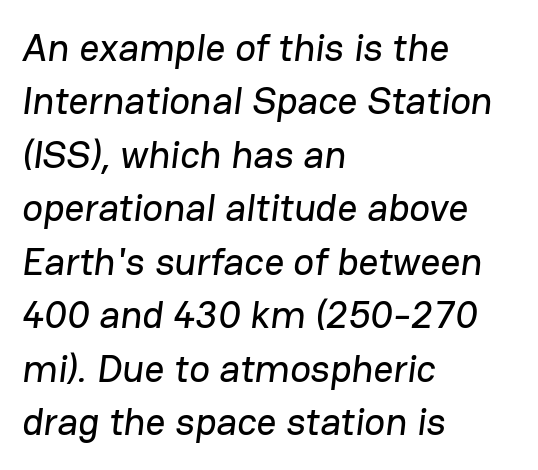
Beneath every word, the page is bare. Words appear dense and cohesive because spacing is normal. Students, observe: this is what conventionally led text looks like. The rendering anchors every line to the left-hand side. You could not count columns in this text — the font is proportionally spaced. Is this a sans? Yes — the strokes have no serifs.
